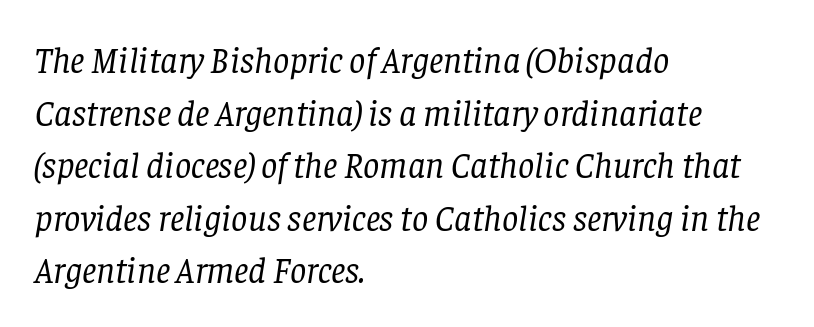
{"serif": "yes", "italic": "yes", "lean": "right", "slant_degrees": 8, "bold": "no", "weight": "regular", "width": "normal", "stroke_contrast": "low", "x_height": "large", "monospaced": "no", "underline": "no", "align": "left", "line_spacing": "normal", "line_spacing_ratio": 1.46, "letter_spacing": "normal", "letter_spacing_em": 0.0, "glyph_px": 36}
